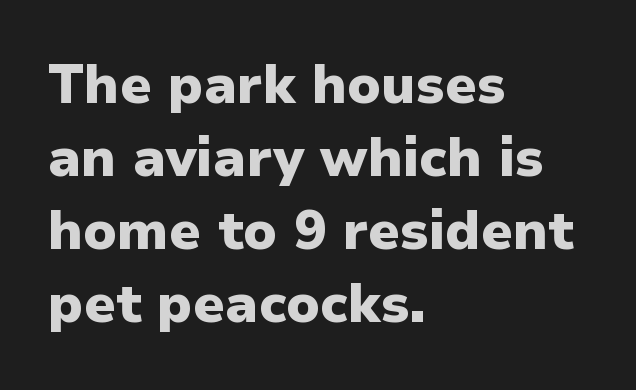
The passage shown is emphatically bold. Is there any slant? The stems are plumb. Notice how descenders clear the ascenders below comfortably — that's standard leading. Proportional: the letters do not fall into vertical columns. A clean baseline with only descenders dipping below it. Grotesque or geometric, the face here clearly has no serifs.
